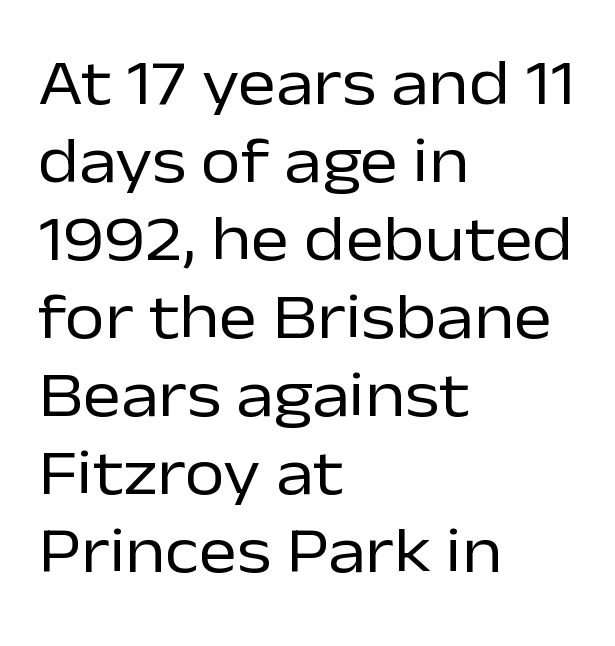
Q: Is the text bold? A: No.
Q: Is the text italic (slanted)? A: No, it is upright.
Q: Is the typeface a serif or a sans-serif typeface? A: Sans-serif.
Q: Is the text underlined? A: No.
Q: How is the paragraph aligned? A: Left-aligned.
Q: Is the spacing between letters normal or unusually wide? A: Normal.
Q: Width (condensed, normal, or wide)? A: Normal.
Q: Stroke contrast? A: Low.
Q: x-height? A: Medium.
Q: Monospaced? A: No.
